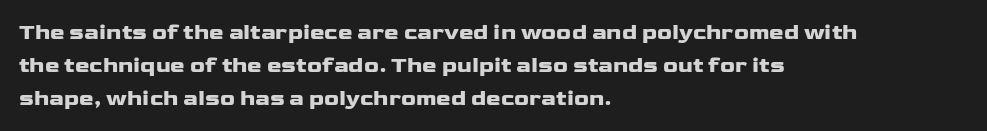
Q: Is the text bold? A: Yes.
Q: Is the text italic (slanted)? A: No, it is upright.
Q: Is the text underlined? A: No.
Q: How is the paragraph aligned? A: Left-aligned.
Q: Is the spacing between letters normal or unusually wide? A: Normal.
Q: Is the spacing between lines tight, normal or loose? A: Normal.
